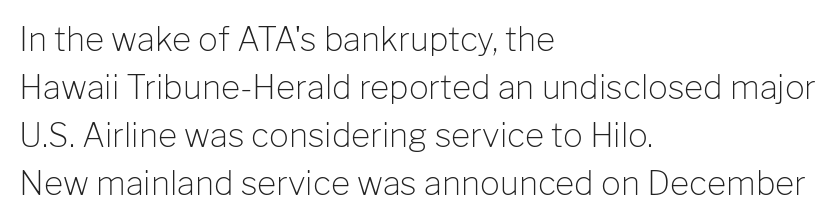
{"serif": "no", "italic": "no", "bold": "no", "weight": "light", "width": "normal", "stroke_contrast": "low", "x_height": "medium", "monospaced": "no", "underline": "no", "align": "left", "line_spacing": "normal", "line_spacing_ratio": 1.45, "letter_spacing": "normal", "letter_spacing_em": 0.0, "glyph_px": 33}
